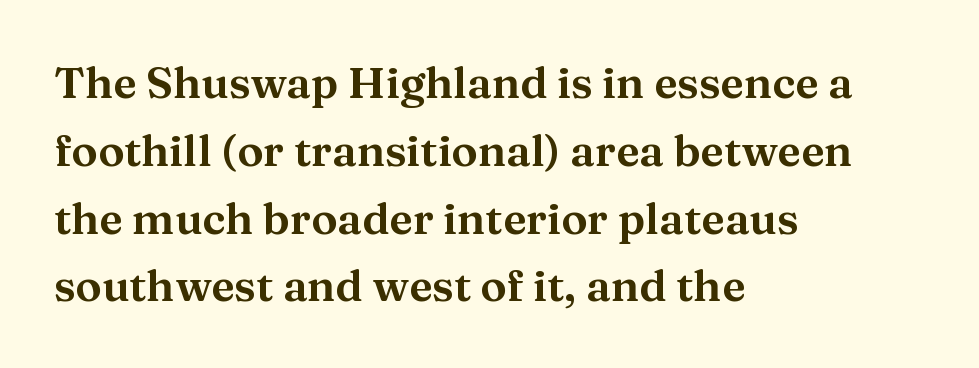
{"serif": "yes", "italic": "no", "width": "normal", "stroke_contrast": "medium", "x_height": "medium", "monospaced": "no", "underline": "no", "align": "left", "line_spacing": "normal", "line_spacing_ratio": 1.54, "letter_spacing": "normal", "letter_spacing_em": 0.0, "glyph_px": 44}
